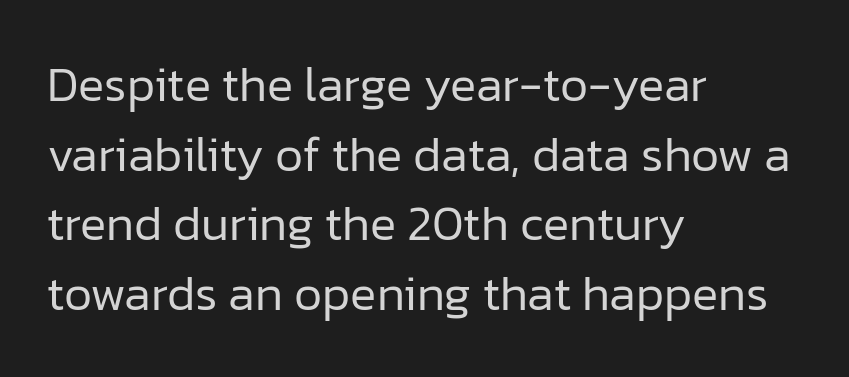
Q: Is the text bold? A: No.
Q: Is the text italic (slanted)? A: No, it is upright.
Q: Is the typeface a serif or a sans-serif typeface? A: Sans-serif.
Q: Is the text underlined? A: No.
Q: How is the paragraph aligned? A: Left-aligned.
Q: Is the spacing between letters normal or unusually wide? A: Normal.
Q: Is the spacing between lines tight, normal or loose? A: Normal.
Q: Width (condensed, normal, or wide)? A: Normal.
Q: Stroke contrast? A: Low.
Q: x-height? A: Medium.
Q: Monospaced? A: No.
